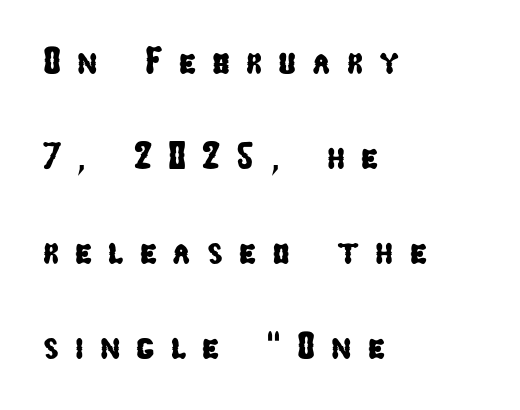
{"serif": "no", "width": "condensed", "stroke_contrast": "low", "x_height": "medium", "monospaced": "no", "underline": "no", "align": "left", "line_spacing": "loose", "line_spacing_ratio": 2.5, "letter_spacing": "wide", "letter_spacing_em": 0.42, "glyph_px": 38}
